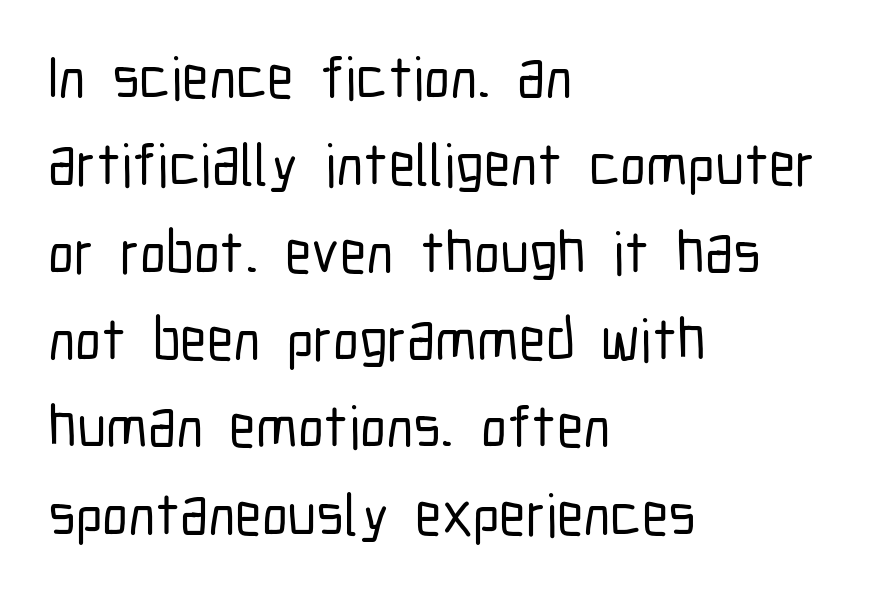
Varying glyph widths throughout — classic text-font behaviour. Standard letterfit; no display-style spreading of the glyphs. The text block is weighted toward the left margin, trailing off unevenly rightward. Plain, unruled lines of type.
